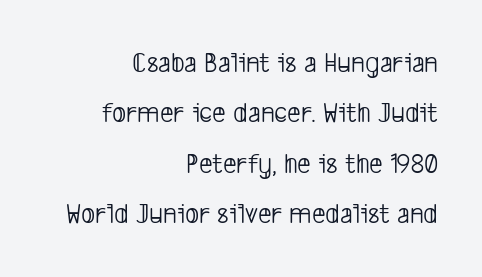
{"serif": "no", "bold": "no", "weight": "light", "width": "condensed", "stroke_contrast": "low", "x_height": "medium", "monospaced": "no", "underline": "no", "align": "right", "line_spacing": "normal", "line_spacing_ratio": 1.68, "letter_spacing": "normal", "letter_spacing_em": 0.0, "glyph_px": 30}
